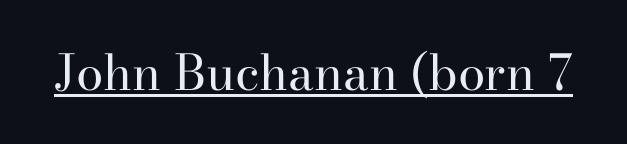
The image shows 49 px regular-weight serif type, upright; set normal letter spacing, underlined; high stroke contrast and a small x-height.
